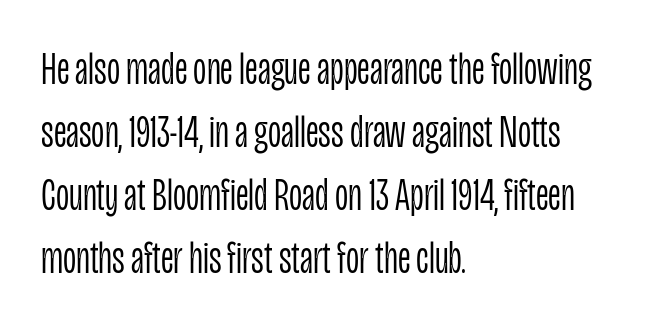
Q: Is the text bold? A: No.
Q: Is the text italic (slanted)? A: No, it is upright.
Q: Is the typeface a serif or a sans-serif typeface? A: Sans-serif.
Q: Is the text underlined? A: No.
Q: How is the paragraph aligned? A: Left-aligned.
Q: Is the spacing between letters normal or unusually wide? A: Normal.
Q: Is the spacing between lines tight, normal or loose? A: Normal.
Q: Width (condensed, normal, or wide)? A: Condensed.
Q: Stroke contrast? A: Low.
Q: x-height? A: Large.
Q: Monospaced? A: No.
